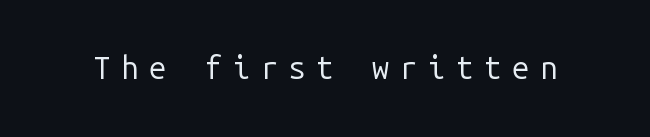
Lines of text with bare space underneath. The type family on display is of the sans-serif kind. Inter-character spacing is expanded well beyond the font's built-in metrics. Ink coverage per letter is moderate at most. The type sits square on the baseline with zero lean.
